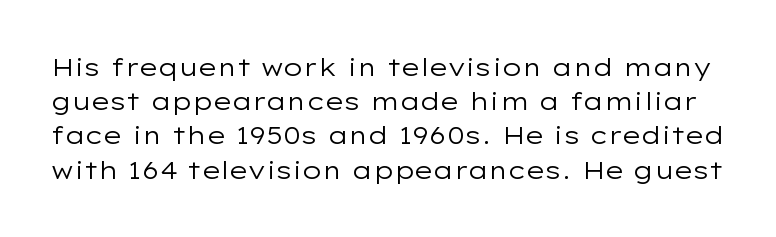
The space between consecutive lines is moderate. Do the letters lean? They stand straight. The cut favours lightness, reaching ordinary text weight at its darkest. The foot of each line stays bare and open. No extra tracking has been applied to these lines.
